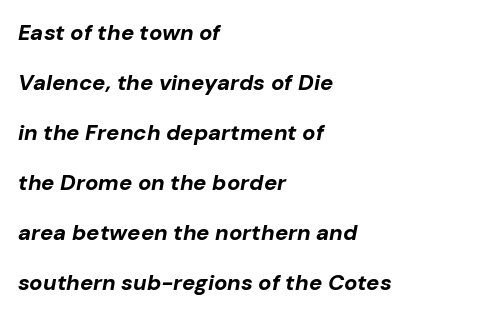
The strokes are fattened all the way to bold. The glyphs look as if they've been sheared to an angle. Left-aligned paragraph, ragged on the right. The line texture is even and compact thanks to regular tracking.
